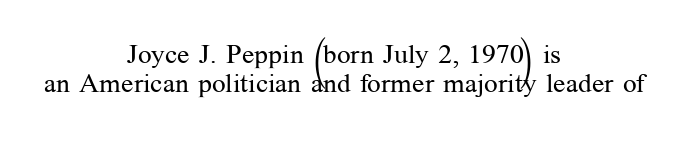
Plain, unruled lines of type. Heft: none added — not bold. Does the lettering tilt? It doesn't — this is upright. Each line is balanced around a shared central axis. The passage shown has conventional tracking throughout. The lines are packed closely together with very little leading.
